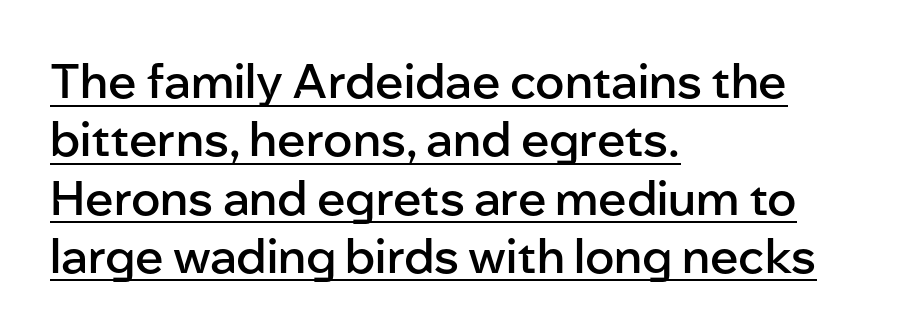
The lettering is marked with a stroke running underneath it. This sample uses a sans-serif face. The axis of the letterforms is exactly vertical. Each letter keeps its own natural width here, so spacing adapts to shape.
